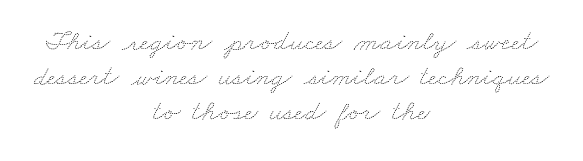
Q: Is the text bold? A: No.
Q: Is the text underlined? A: No.
Q: How is the paragraph aligned? A: Centered.
Q: Is the spacing between letters normal or unusually wide? A: Normal.
Q: Width (condensed, normal, or wide)? A: Wide.
Q: Stroke contrast? A: Medium.
Q: x-height? A: Small.
Q: Monospaced? A: No.
